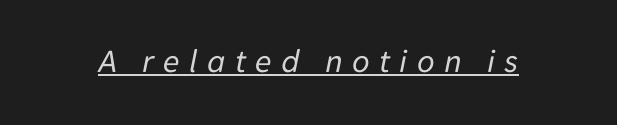
The image shows 34 px regular-weight type, italic (leaning right); set unusually wide letter spacing (+0.27 em), underlined; low stroke contrast and a medium x-height.
